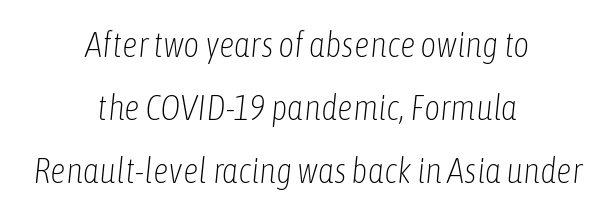
Q: Is the text bold? A: No.
Q: Is the text italic (slanted)? A: Yes, it leans right by about 6 degrees.
Q: Is the text underlined? A: No.
Q: How is the paragraph aligned? A: Centered.
Q: Is the spacing between letters normal or unusually wide? A: Normal.
Q: Width (condensed, normal, or wide)? A: Condensed.
Q: Stroke contrast? A: Low.
Q: x-height? A: Medium.
Q: Monospaced? A: No.
